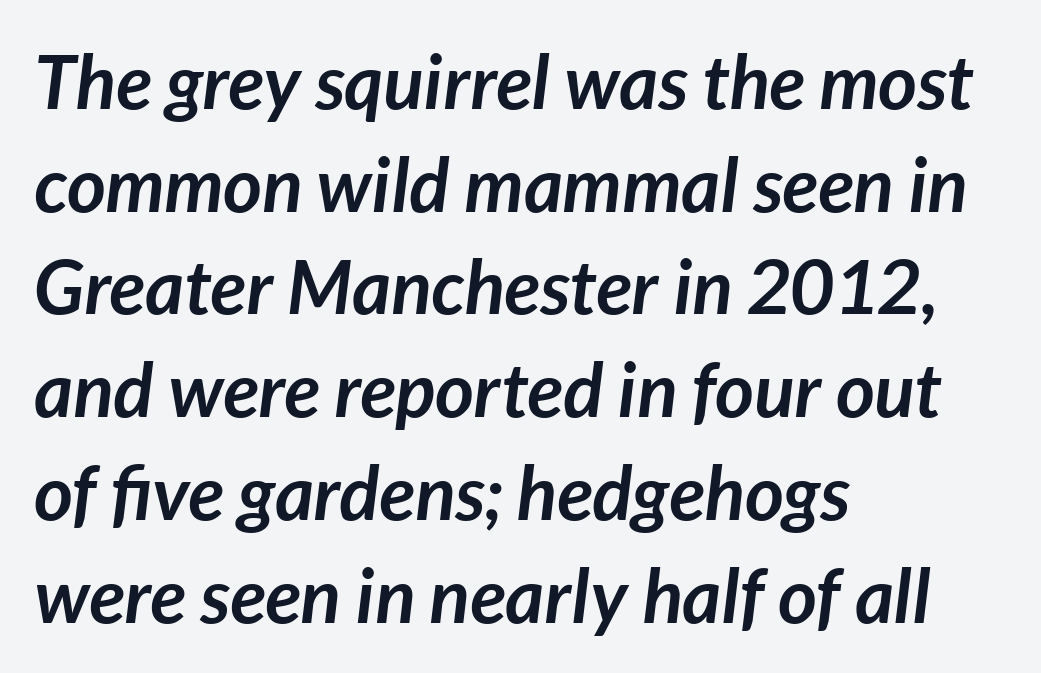
The glyphs look as if they've been sheared to an angle. Each row of text sits above clean, open space. A typesetter would call this zero additional tracking. These lines sit exactly where default settings would place them. Thick stems and heavy bowls — unmistakably bold.
